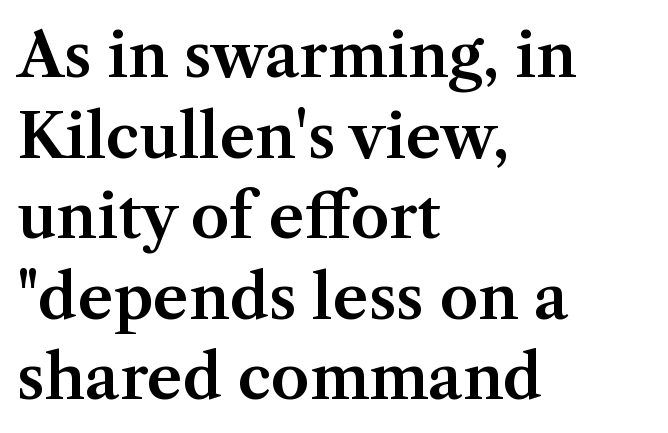
Q: Is the text italic (slanted)? A: No, it is upright.
Q: Is the typeface a serif or a sans-serif typeface? A: Serif.
Q: Is the text underlined? A: No.
Q: How is the paragraph aligned? A: Left-aligned.
Q: Is the spacing between letters normal or unusually wide? A: Normal.
Q: Is the spacing between lines tight, normal or loose? A: Normal.
Q: Width (condensed, normal, or wide)? A: Normal.
Q: Stroke contrast? A: Medium.
Q: x-height? A: Medium.
Q: Monospaced? A: No.
